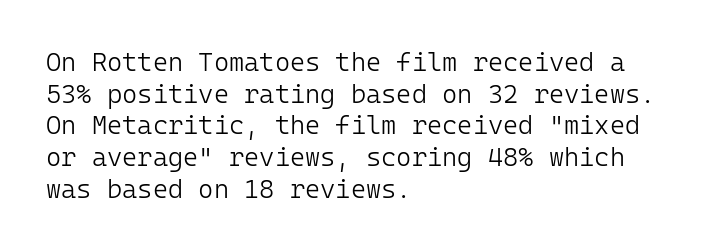
Nope, not italic — everything's standing straight. The font is comparable to plain body text, perhaps lighter. Inter-character spacing is left at the font's built-in metrics. The zone under the glyphs is completely vacant. These lines are set flush left with a ragged right edge.
